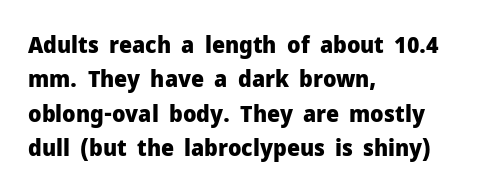
The image shows 23 px bold type, upright; set left-aligned, normal line spacing (1.5x), normal letter spacing, not underlined.
